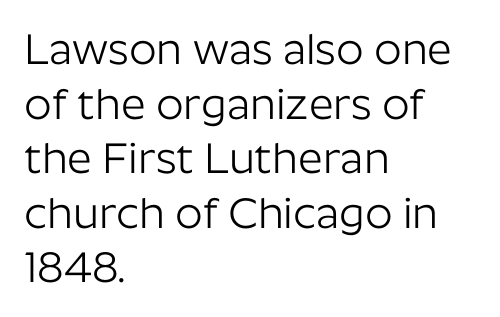
Q: Is the text bold? A: No.
Q: Is the text italic (slanted)? A: No, it is upright.
Q: Is the typeface a serif or a sans-serif typeface? A: Sans-serif.
Q: Is the text underlined? A: No.
Q: How is the paragraph aligned? A: Left-aligned.
Q: Is the spacing between letters normal or unusually wide? A: Normal.
Q: Is the spacing between lines tight, normal or loose? A: Normal.
Q: Width (condensed, normal, or wide)? A: Normal.
Q: Stroke contrast? A: Low.
Q: x-height? A: Medium.
Q: Monospaced? A: No.
